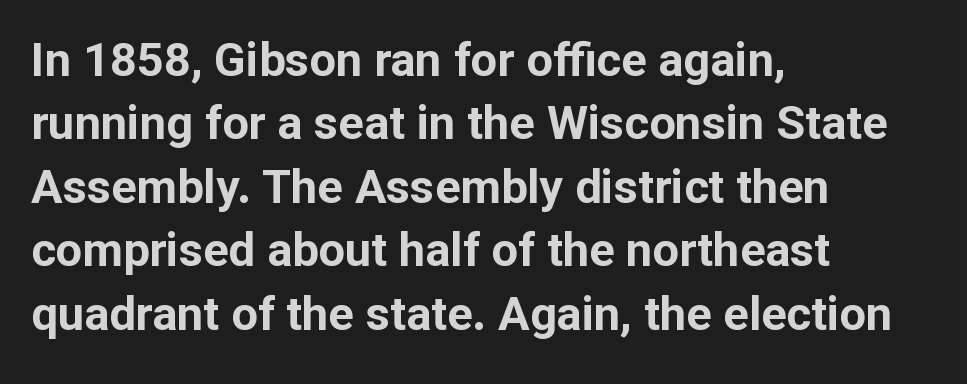
Q: Is the text bold? A: Yes.
Q: Is the text italic (slanted)? A: No, it is upright.
Q: Is the typeface a serif or a sans-serif typeface? A: Sans-serif.
Q: Is the text underlined? A: No.
Q: How is the paragraph aligned? A: Left-aligned.
Q: Is the spacing between letters normal or unusually wide? A: Normal.
Q: Is the spacing between lines tight, normal or loose? A: Normal.
Q: Width (condensed, normal, or wide)? A: Normal.
Q: Stroke contrast? A: Low.
Q: x-height? A: Medium.
Q: Monospaced? A: No.
